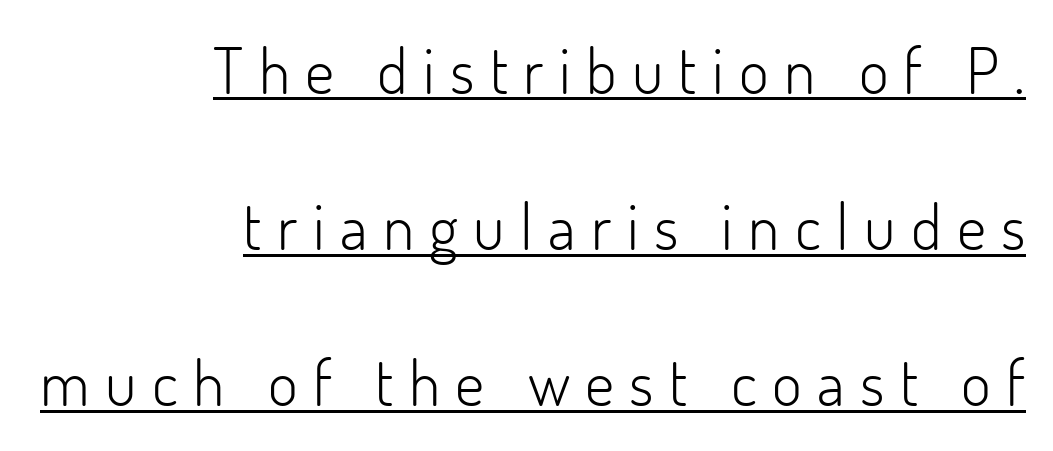
Unlike italic type, these characters show no tilt at all. Unlike a traditional serif, this face leaves its strokes unadorned. Proportional: the letters do not fall into vertical columns. A baseline rule has been typeset under these characters. The rendering uses a large line-height, opening up the rows.
